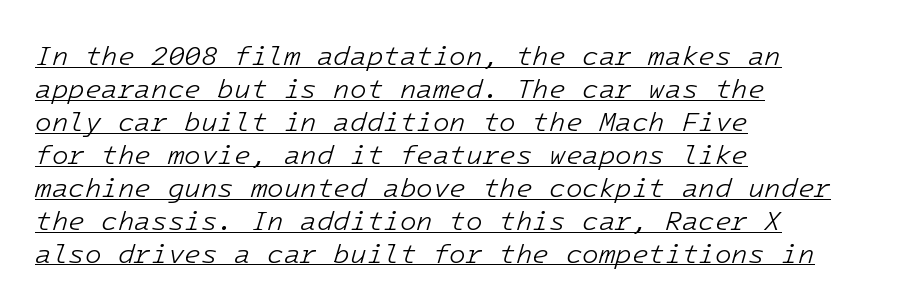
The image shows 27 px text type, italic (leaning right); set left-aligned, line spacing 1.22x, normal letter spacing, underlined.
